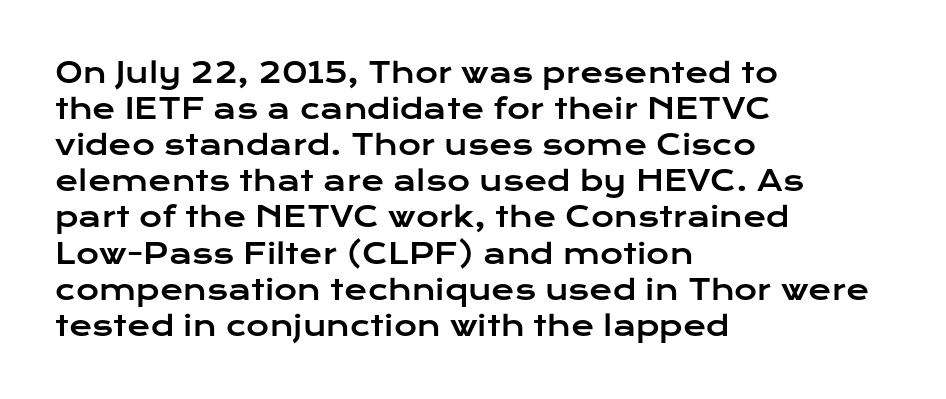
{"serif": "no", "italic": "no", "width": "wide", "stroke_contrast": "low", "x_height": "medium", "monospaced": "no", "underline": "no", "align": "left", "line_spacing": "normal", "line_spacing_ratio": 1.29, "letter_spacing": "normal", "letter_spacing_em": 0.0, "glyph_px": 28}
